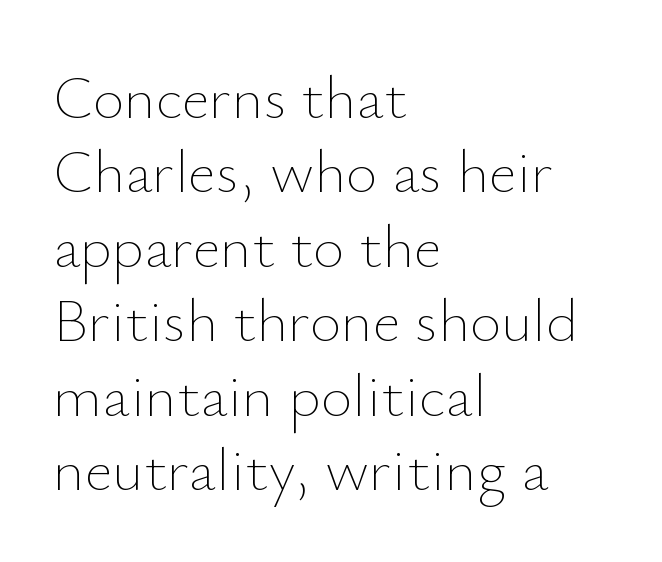
{"italic": "no", "bold": "no", "weight": "thin", "width": "normal", "stroke_contrast": "low", "x_height": "small", "monospaced": "no", "underline": "no", "align": "left", "line_spacing_ratio": 1.22, "letter_spacing": "normal", "letter_spacing_em": 0.0, "glyph_px": 61}
